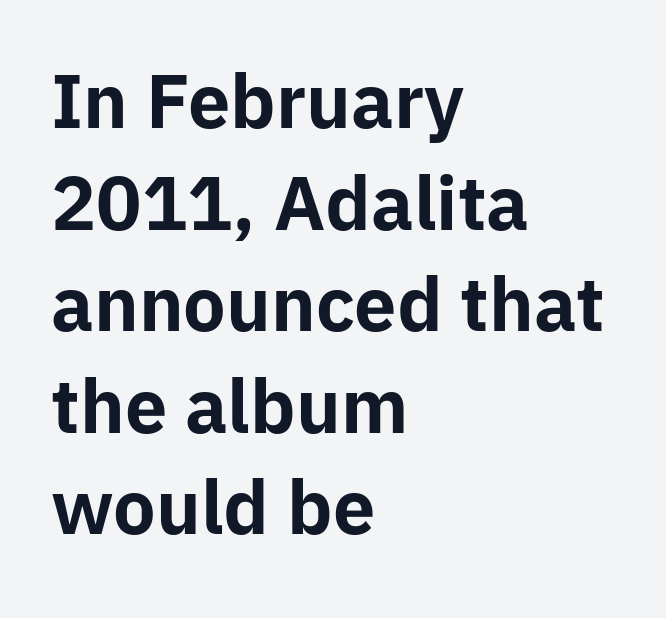
Q: Is the text bold? A: Yes.
Q: Is the text italic (slanted)? A: No, it is upright.
Q: Is the typeface a serif or a sans-serif typeface? A: Sans-serif.
Q: Is the text underlined? A: No.
Q: How is the paragraph aligned? A: Left-aligned.
Q: Is the spacing between letters normal or unusually wide? A: Normal.
Q: Is the spacing between lines tight, normal or loose? A: Normal.
Q: Width (condensed, normal, or wide)? A: Normal.
Q: Stroke contrast? A: Low.
Q: x-height? A: Medium.
Q: Monospaced? A: No.
